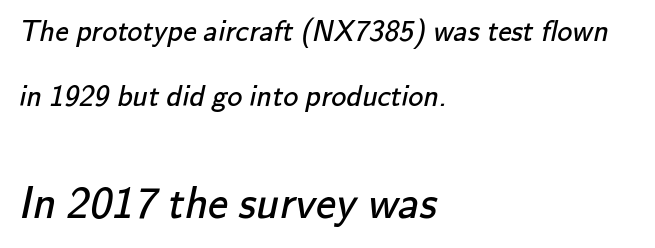
{"serif": "no", "bold": "no", "weight": "regular", "width": "normal", "stroke_contrast": "low", "x_height": "small", "monospaced": "no", "underline": "no", "align": "left", "line_spacing": "loose", "line_spacing_ratio": 2.16, "letter_spacing": "normal", "letter_spacing_em": 0.0, "larger_block": "second", "size_ratio": 1.5, "glyph_px": 45}
